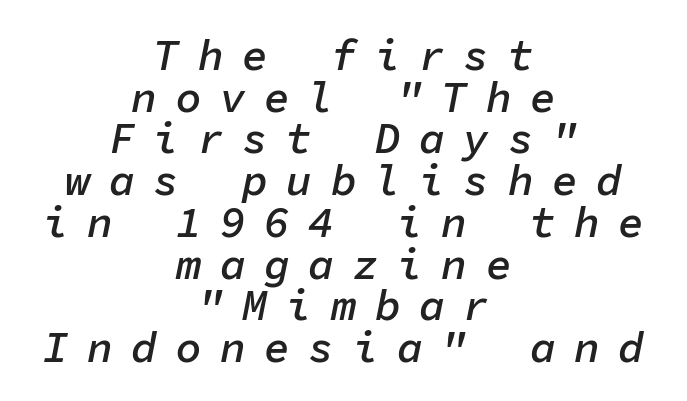
Q: Is the text bold? A: Semi-bold.
Q: Is the text italic (slanted)? A: Yes, it leans right by about 11 degrees.
Q: Is the text underlined? A: No.
Q: How is the paragraph aligned? A: Centered.
Q: Is the spacing between letters normal or unusually wide? A: Unusually wide.
Q: Is the spacing between lines tight, normal or loose? A: Tight.
Q: Width (condensed, normal, or wide)? A: Normal.
Q: Stroke contrast? A: Low.
Q: x-height? A: Medium.
Q: Monospaced? A: Yes.
